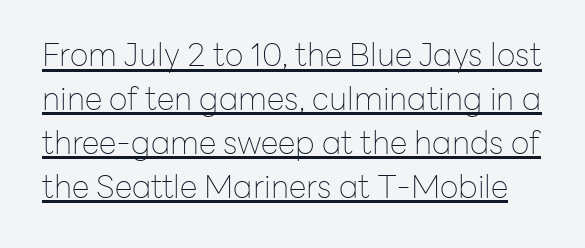
Letter spacing: default. Look at the bottom of the vertical strokes: they stop flat, with no serifs. This sample keeps an unexceptional amount of space between lines. A typographer would call this underscored text. This sample uses an upright cut, with every glyph sitting square on the baseline.
